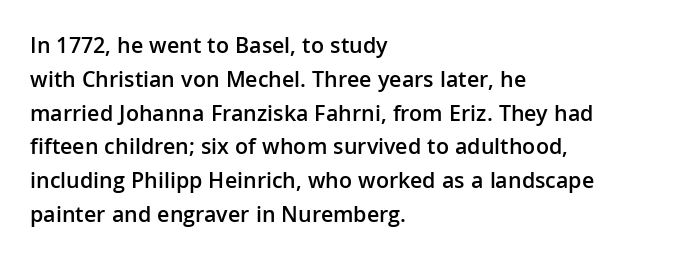
The image shows 23 px text type, upright; set left-aligned, normal line spacing (1.47x), normal letter spacing, not underlined.
